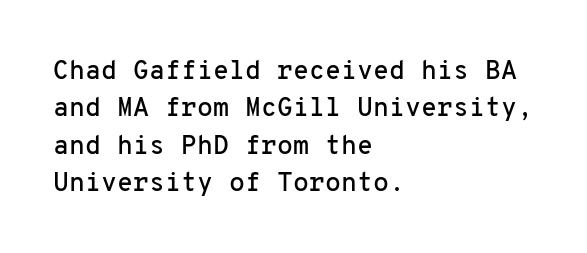
Q: Is the text italic (slanted)? A: No, it is upright.
Q: Is the text underlined? A: No.
Q: How is the paragraph aligned? A: Left-aligned.
Q: Is the spacing between letters normal or unusually wide? A: Normal.
Q: Is the spacing between lines tight, normal or loose? A: Normal.
